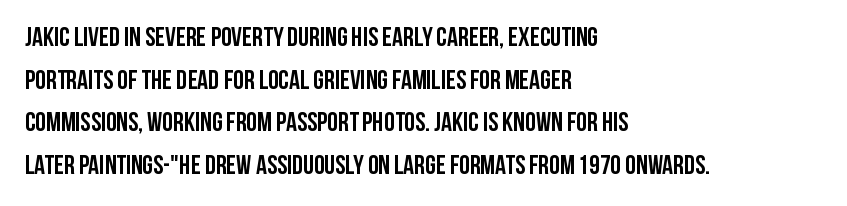
Q: Is the text bold? A: Yes.
Q: Is the text italic (slanted)? A: No, it is upright.
Q: Is the text underlined? A: No.
Q: How is the paragraph aligned? A: Left-aligned.
Q: Is the spacing between letters normal or unusually wide? A: Normal.
Q: Is the spacing between lines tight, normal or loose? A: Normal.
